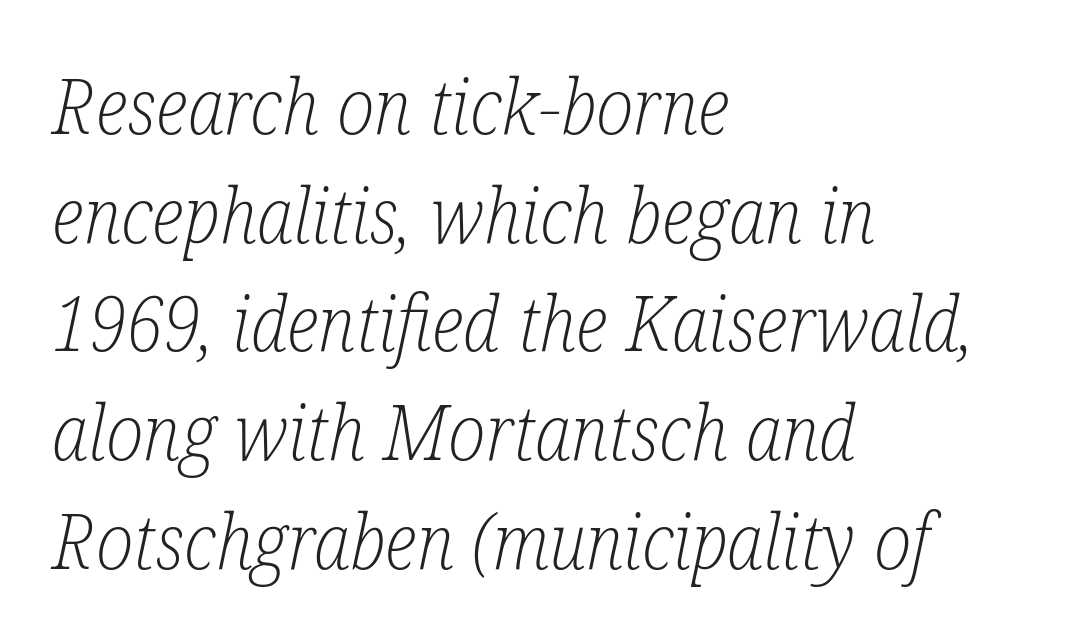
Weight: not bold — regular or lighter. Spacing verdict: proportional, widths tailored to each character. The passage shown is typeset with a serif family. Has an underline been added? It has not. An italicized treatment has been applied to the whole sample. Leading matches the norm, producing a regular column.
